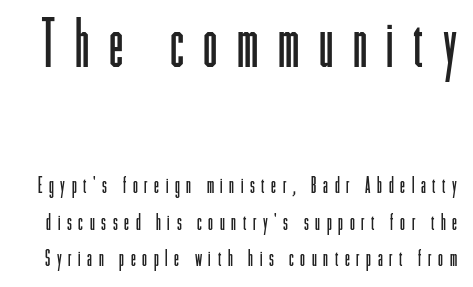
Q: Is the text bold? A: No.
Q: Is the text italic (slanted)? A: No, it is upright.
Q: Is the typeface a serif or a sans-serif typeface? A: Sans-serif.
Q: Is the text underlined? A: No.
Q: Is the spacing between letters normal or unusually wide? A: Unusually wide.
Q: Is the spacing between lines tight, normal or loose? A: Normal.
Q: Which block of text is set in a larger size, the first (top) or the second (bottom)? A: The first (top) one.
Q: Width (condensed, normal, or wide)? A: Condensed.
Q: Stroke contrast? A: Low.
Q: x-height? A: Medium.
Q: Monospaced? A: No.
